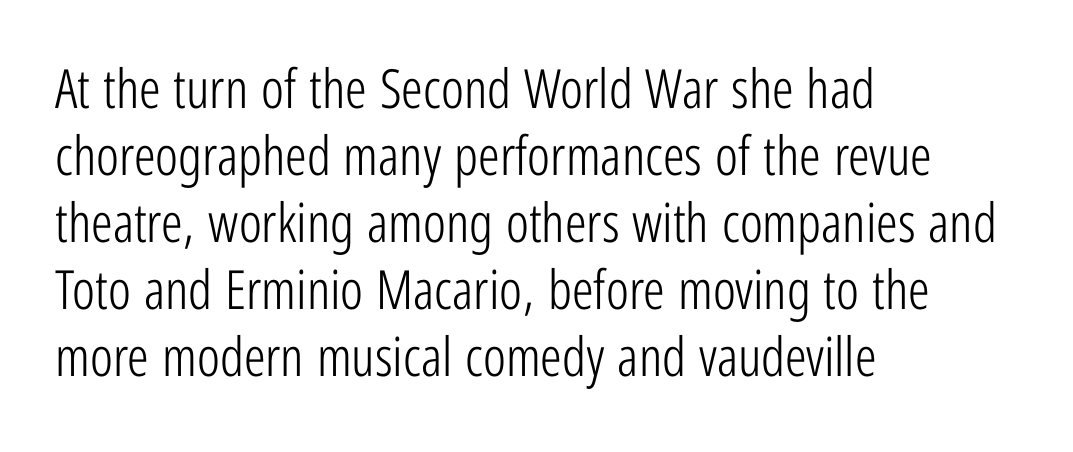
{"serif": "no", "italic": "no", "bold": "no", "weight": "light", "width": "condensed", "stroke_contrast": "low", "x_height": "medium", "monospaced": "no", "underline": "no", "align": "left", "line_spacing_ratio": 1.24, "letter_spacing": "normal", "letter_spacing_em": 0.0, "glyph_px": 54}
